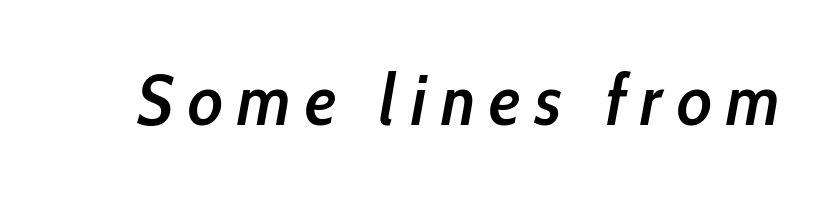
Inter-character spacing is expanded well beyond the font's built-in metrics. The face used here is proportionally spaced, like ordinary book or web type. The face used here is a semibold: visibly heavier than regular, lighter than bold. Nobody drew a line under any word here. In terms of posture, this sample is oblique.
